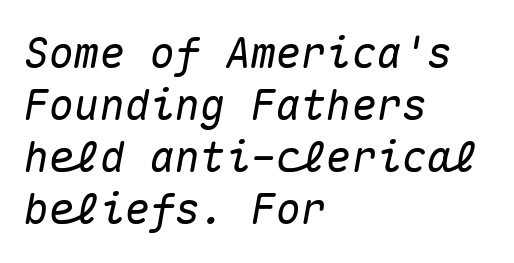
The image shows 42 px text type, italic (leaning right), monospaced; set left-aligned, line spacing 1.24x, normal letter spacing, not underlined; medium stroke contrast and a medium x-height.
